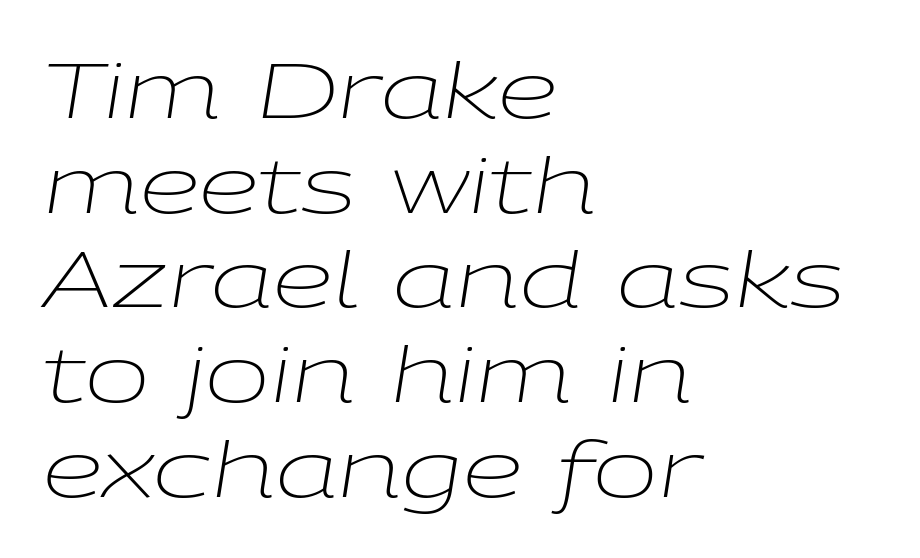
The image shows 77 px light, wide type, italic (leaning right); set left-aligned, line spacing 1.23x, normal letter spacing, not underlined; low stroke contrast and a medium x-height.
